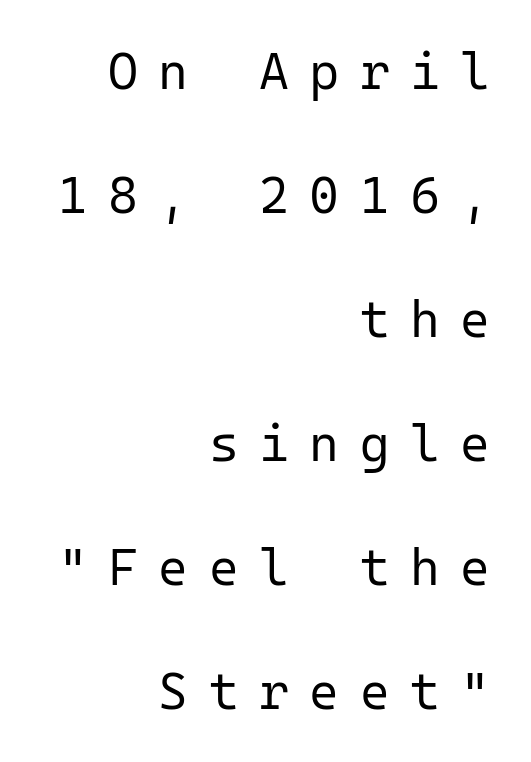
The image shows 51 px regular-weight sans-serif type, upright, monospaced; set right-aligned, loose line spacing (2.43x), unusually wide letter spacing (+0.4 em), not underlined; low stroke contrast and a medium x-height.
